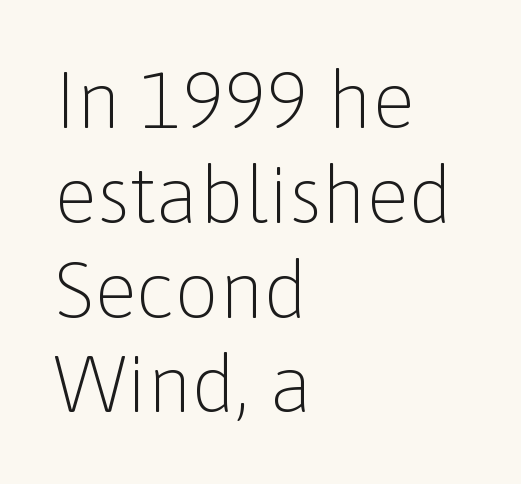
The image shows 79 px light sans-serif type, upright; set left-aligned, line spacing 1.2x, normal letter spacing, not underlined; low stroke contrast and a medium x-height.
